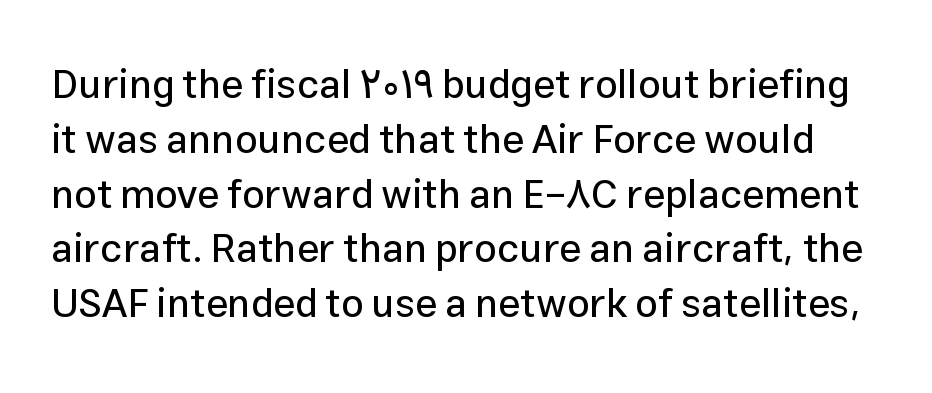
Q: Is the text italic (slanted)? A: No, it is upright.
Q: Is the typeface a serif or a sans-serif typeface? A: Sans-serif.
Q: Is the text underlined? A: No.
Q: Is the spacing between letters normal or unusually wide? A: Normal.
Q: Is the spacing between lines tight, normal or loose? A: Normal.
Q: Width (condensed, normal, or wide)? A: Normal.
Q: Stroke contrast? A: Low.
Q: x-height? A: Medium.
Q: Monospaced? A: No.
